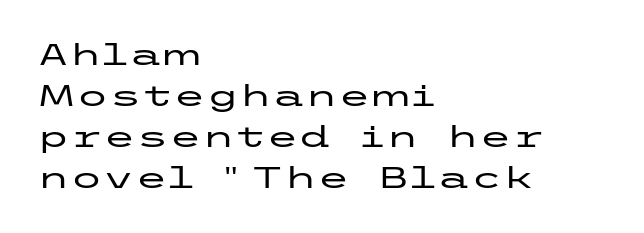
Q: Is the text italic (slanted)? A: No, it is upright.
Q: Is the typeface a serif or a sans-serif typeface? A: Sans-serif.
Q: Is the text underlined? A: No.
Q: How is the paragraph aligned? A: Left-aligned.
Q: Is the spacing between letters normal or unusually wide? A: Normal.
Q: Is the spacing between lines tight, normal or loose? A: Normal.
Q: Width (condensed, normal, or wide)? A: Wide.
Q: Stroke contrast? A: Low.
Q: x-height? A: Medium.
